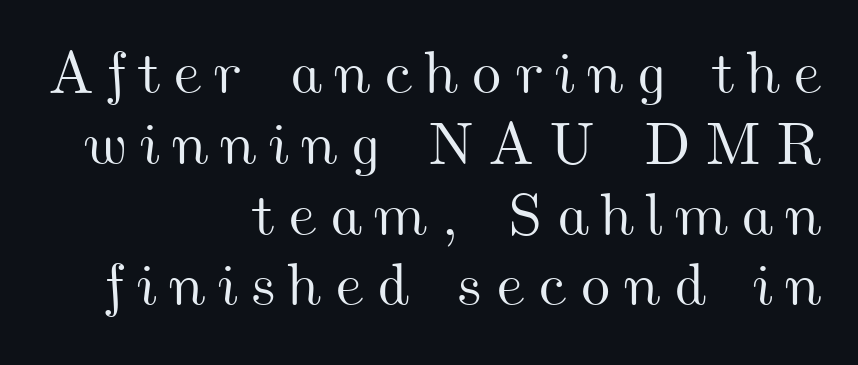
{"width": "wide", "stroke_contrast": "medium", "x_height": "small", "monospaced": "no", "underline": "no", "align": "right", "line_spacing_ratio": 1.18, "letter_spacing": "wide", "letter_spacing_em": 0.2, "glyph_px": 60}
